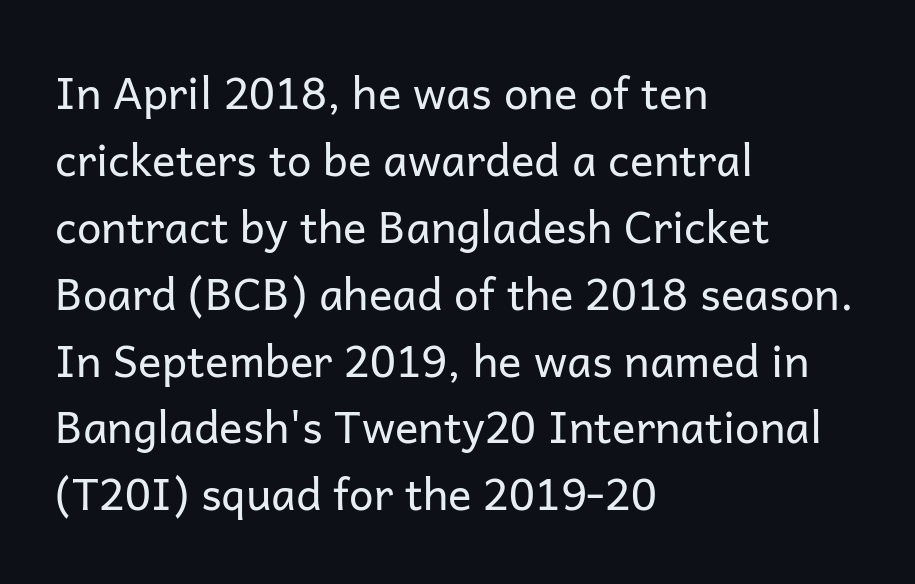
Q: Is the text bold? A: No.
Q: Is the text italic (slanted)? A: No, it is upright.
Q: Is the typeface a serif or a sans-serif typeface? A: Sans-serif.
Q: Is the text underlined? A: No.
Q: How is the paragraph aligned? A: Left-aligned.
Q: Is the spacing between letters normal or unusually wide? A: Normal.
Q: Is the spacing between lines tight, normal or loose? A: Normal.
Q: Width (condensed, normal, or wide)? A: Normal.
Q: Stroke contrast? A: Low.
Q: x-height? A: Medium.
Q: Monospaced? A: No.
